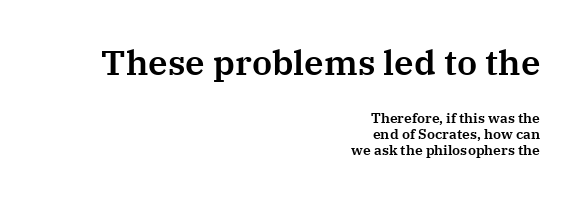
Q: Is the text italic (slanted)? A: No, it is upright.
Q: Is the typeface a serif or a sans-serif typeface? A: Serif.
Q: Is the text underlined? A: No.
Q: How is the paragraph aligned? A: Right-aligned.
Q: Is the spacing between letters normal or unusually wide? A: Normal.
Q: Which block of text is set in a larger size, the first (top) or the second (bottom)? A: The first (top) one.
Q: Width (condensed, normal, or wide)? A: Normal.
Q: Stroke contrast? A: Medium.
Q: x-height? A: Medium.
Q: Monospaced? A: No.
